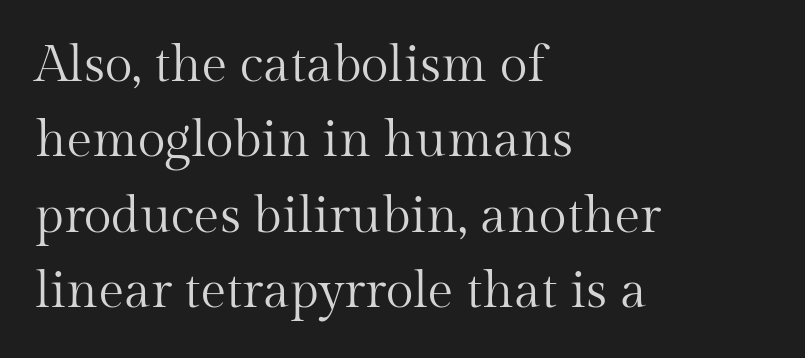
Q: Is the text bold? A: No.
Q: Is the text italic (slanted)? A: No, it is upright.
Q: Is the typeface a serif or a sans-serif typeface? A: Serif.
Q: Is the text underlined? A: No.
Q: How is the paragraph aligned? A: Left-aligned.
Q: Is the spacing between letters normal or unusually wide? A: Normal.
Q: Is the spacing between lines tight, normal or loose? A: Normal.
Q: Width (condensed, normal, or wide)? A: Normal.
Q: Stroke contrast? A: Medium.
Q: x-height? A: Medium.
Q: Monospaced? A: No.
